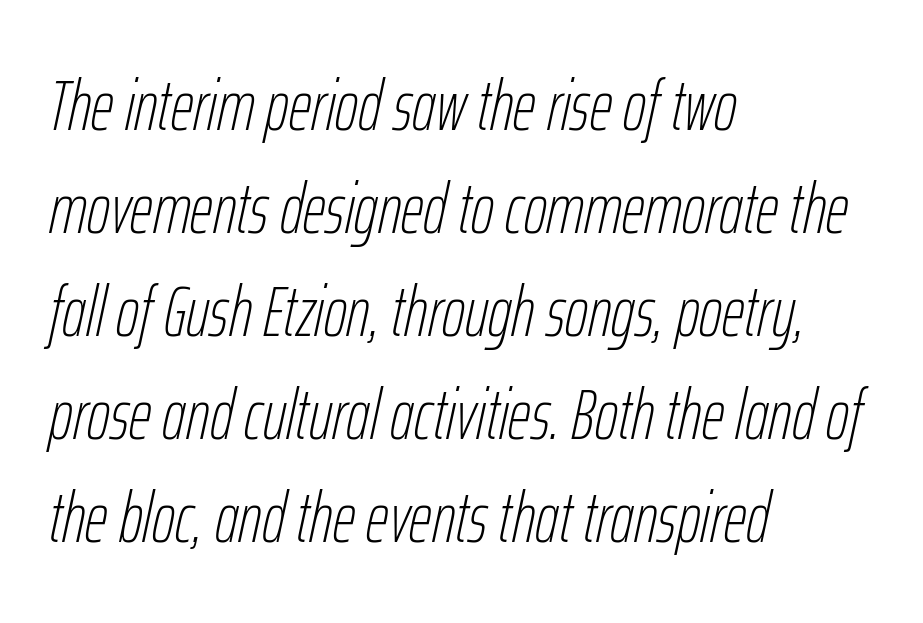
The image shows 71 px thin, condensed type, italic (leaning right); set left-aligned, normal line spacing (1.45x), normal letter spacing, not underlined; low stroke contrast and a medium x-height.
